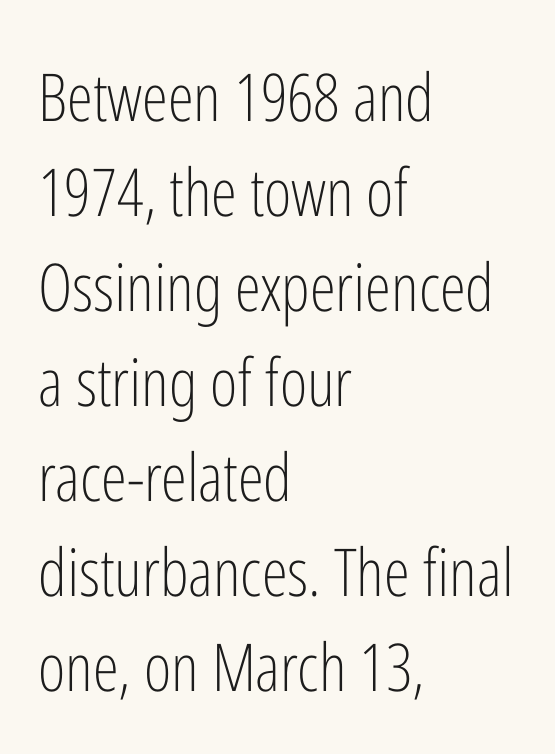
Vertical spacing — default. The rag falls on the right side of this text block. Nothing heavy about these letters — not bold at all. Serif or sans? Sans — the stroke terminals are bare. The gaps between neighbouring characters are ordinary and unremarkable. The space beneath each line is pristine and unruled.
